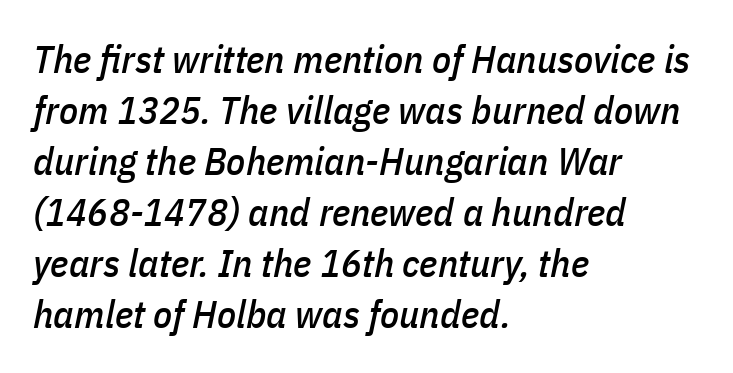
Q: Is the text italic (slanted)? A: Yes, it leans right by about 11 degrees.
Q: Is the text underlined? A: No.
Q: How is the paragraph aligned? A: Left-aligned.
Q: Is the spacing between letters normal or unusually wide? A: Normal.
Q: Is the spacing between lines tight, normal or loose? A: Normal.
Q: Width (condensed, normal, or wide)? A: Condensed.
Q: Stroke contrast? A: Low.
Q: x-height? A: Medium.
Q: Monospaced? A: No.
